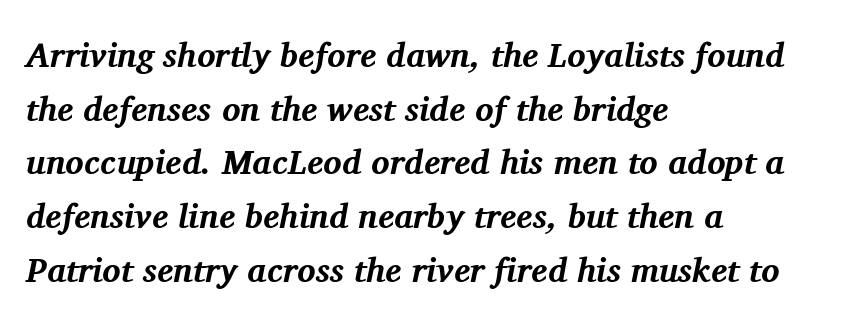
{"serif": "yes", "italic": "yes", "lean": "right", "slant_degrees": 11, "bold": "yes", "weight": "bold", "width": "normal", "stroke_contrast": "medium", "x_height": "medium", "monospaced": "no", "underline": "no", "align": "left", "line_spacing": "normal", "line_spacing_ratio": 1.58, "letter_spacing": "normal", "letter_spacing_em": 0.0, "glyph_px": 34}
